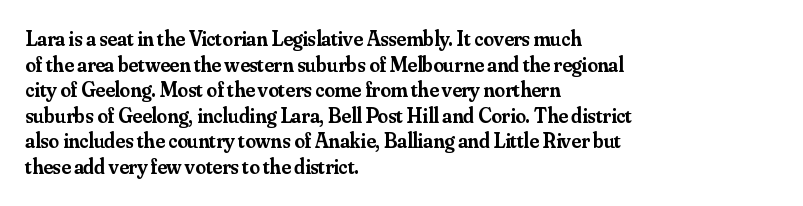
Nobody drew a line under any word here. The letters stand straight up with perfectly vertical stems. Emphasis by weight is partial: semibold. Nobody touched the tracking dial on this one. Compared with a centered layout, this one pins lines to the left instead.
